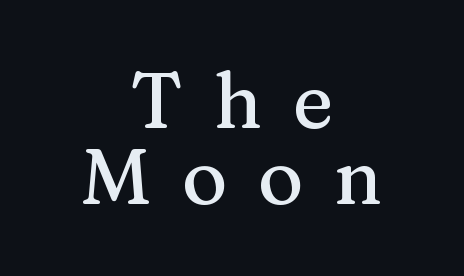
{"serif": "yes", "italic": "no", "width": "normal", "stroke_contrast": "medium", "x_height": "medium", "monospaced": "no", "underline": "no", "align": "center", "line_spacing": "tight", "line_spacing_ratio": 0.98, "letter_spacing": "wide", "letter_spacing_em": 0.39, "glyph_px": 78}
